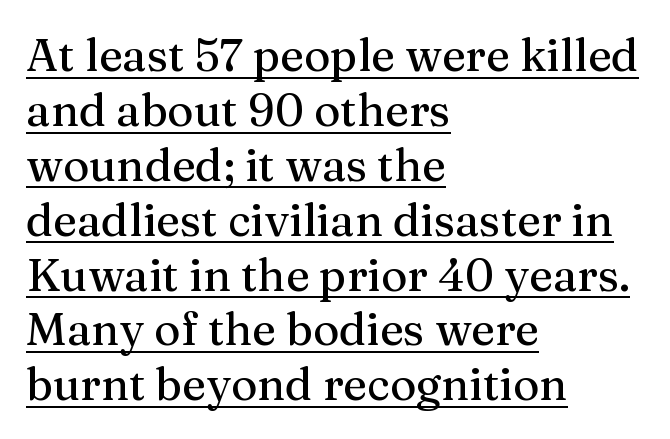
{"serif": "yes", "italic": "no", "width": "normal", "stroke_contrast": "medium", "x_height": "medium", "monospaced": "no", "underline": "yes", "align": "left", "line_spacing_ratio": 1.22, "letter_spacing": "normal", "letter_spacing_em": 0.0, "glyph_px": 45}
